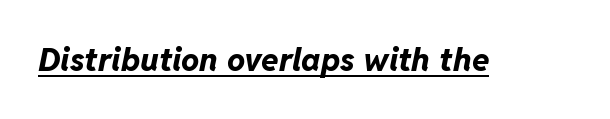
Q: Is the text bold? A: Yes.
Q: Is the text italic (slanted)? A: Yes, it leans right by about 11 degrees.
Q: Is the text underlined? A: Yes.
Q: Is the spacing between letters normal or unusually wide? A: Normal.
Q: Width (condensed, normal, or wide)? A: Normal.
Q: Stroke contrast? A: Low.
Q: x-height? A: Medium.
Q: Monospaced? A: No.
